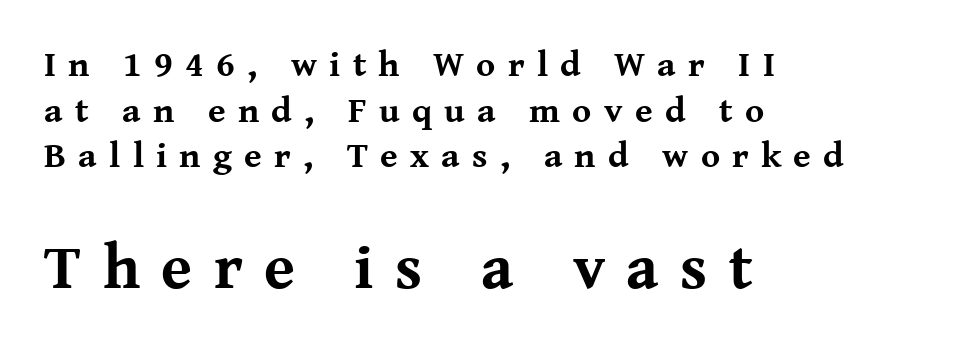
Q: Is the text bold? A: Yes.
Q: Is the text italic (slanted)? A: No, it is upright.
Q: Is the typeface a serif or a sans-serif typeface? A: Serif.
Q: Is the text underlined? A: No.
Q: How is the paragraph aligned? A: Left-aligned.
Q: Is the spacing between letters normal or unusually wide? A: Unusually wide.
Q: Is the spacing between lines tight, normal or loose? A: Normal.
Q: Which block of text is set in a larger size, the first (top) or the second (bottom)? A: The second (bottom) one.
Q: Width (condensed, normal, or wide)? A: Normal.
Q: Stroke contrast? A: Medium.
Q: x-height? A: Medium.
Q: Monospaced? A: No.
